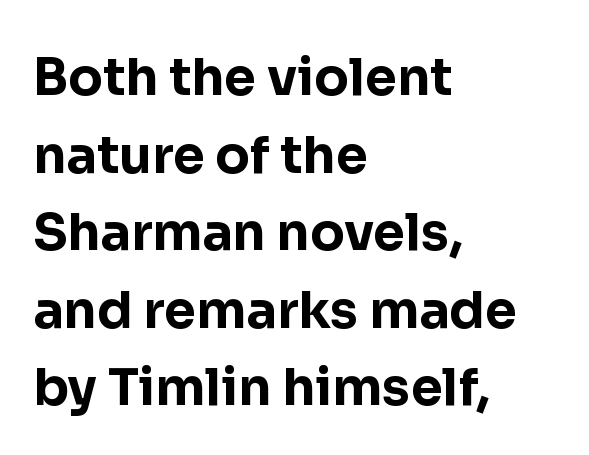
The image shows 51 px bold sans-serif type, upright; set left-aligned, normal line spacing (1.52x), normal letter spacing, not underlined; low stroke contrast and a medium x-height.
